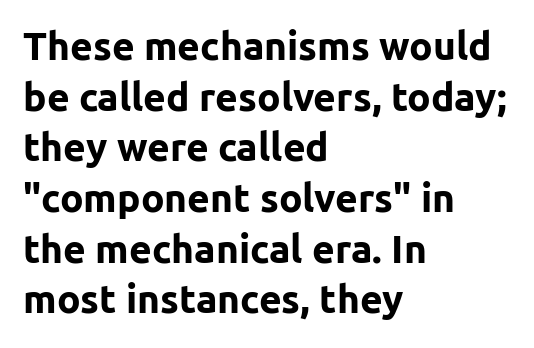
Q: Is the text bold? A: Yes.
Q: Is the text italic (slanted)? A: No, it is upright.
Q: Is the typeface a serif or a sans-serif typeface? A: Sans-serif.
Q: Is the text underlined? A: No.
Q: How is the paragraph aligned? A: Left-aligned.
Q: Is the spacing between letters normal or unusually wide? A: Normal.
Q: Is the spacing between lines tight, normal or loose? A: Normal.
Q: Width (condensed, normal, or wide)? A: Normal.
Q: Stroke contrast? A: Low.
Q: x-height? A: Medium.
Q: Monospaced? A: No.
